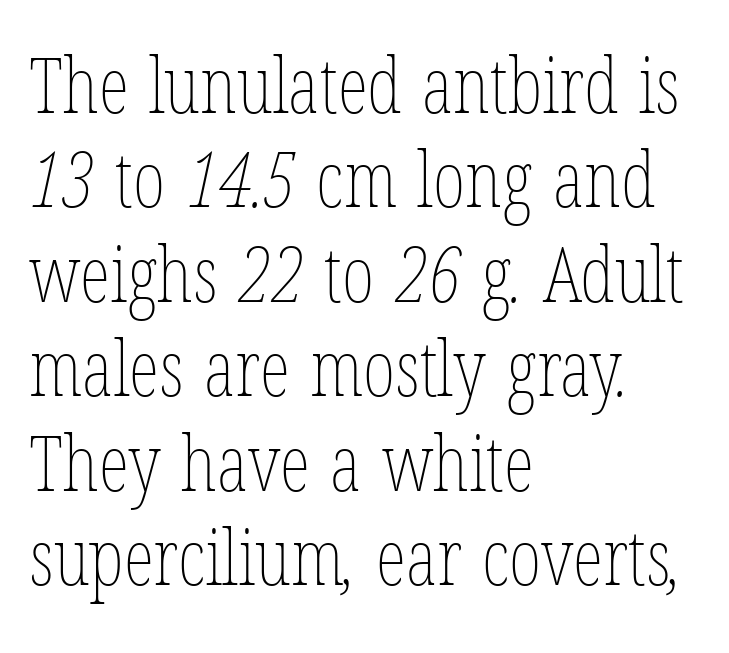
{"bold": "no", "weight": "thin", "width": "condensed", "stroke_contrast": "low", "x_height": "medium", "monospaced": "no", "underline": "no", "align": "left", "line_spacing_ratio": 1.21, "letter_spacing": "normal", "letter_spacing_em": 0.0, "glyph_px": 78}
